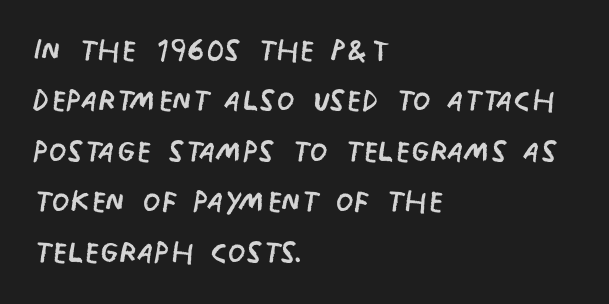
The image shows 41 px regular-weight, condensed sans-serif type; set left-aligned, line spacing 1.23x, normal letter spacing, not underlined; low stroke contrast and a large x-height.
